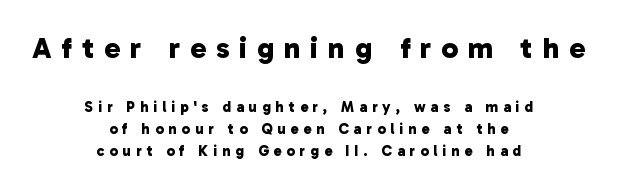
{"serif": "no", "bold": "yes", "weight": "bold", "width": "normal", "stroke_contrast": "low", "x_height": "medium", "monospaced": "no", "underline": "no", "align": "center", "line_spacing": "normal", "line_spacing_ratio": 1.47, "letter_spacing": "wide", "letter_spacing_em": 0.33, "larger_block": "first", "size_ratio": 2.0, "glyph_px": 30}
